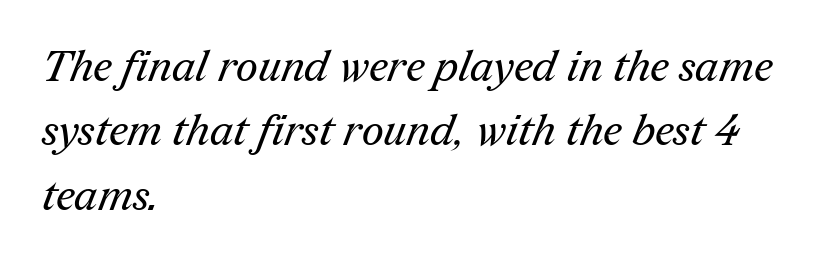
The passage shown is typed in a proportional face where columns would drift. To sum up the face: it has serifs. Characters follow at the spacing the type designer built in. This rendering uses left alignment, leaving the right contour irregular.
